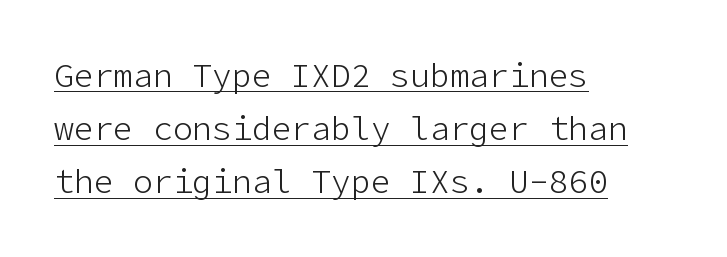
The image shows 33 px light sans-serif type, upright; set left-aligned, normal line spacing (1.61x), normal letter spacing, underlined; low stroke contrast and a medium x-height.
